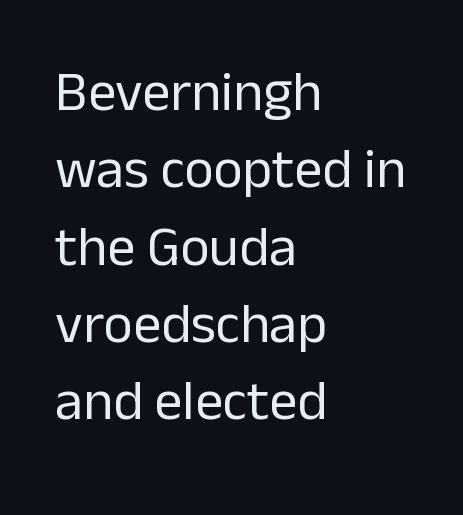
Q: Is the text bold? A: No.
Q: Is the text italic (slanted)? A: No, it is upright.
Q: Is the typeface a serif or a sans-serif typeface? A: Sans-serif.
Q: Is the text underlined? A: No.
Q: How is the paragraph aligned? A: Left-aligned.
Q: Is the spacing between letters normal or unusually wide? A: Normal.
Q: Is the spacing between lines tight, normal or loose? A: Normal.
Q: Width (condensed, normal, or wide)? A: Normal.
Q: Stroke contrast? A: Low.
Q: x-height? A: Medium.
Q: Monospaced? A: No.
